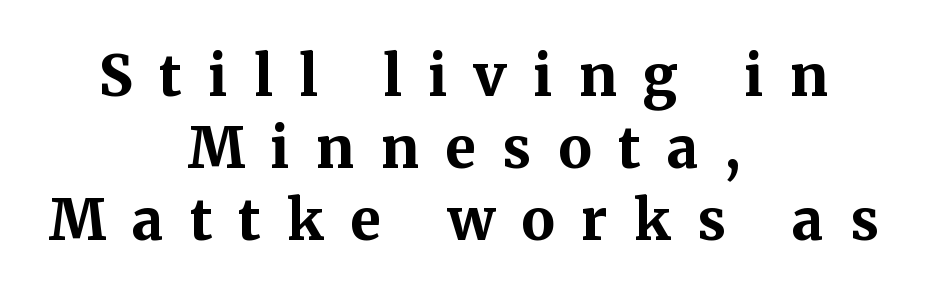
{"serif": "yes", "italic": "no", "bold": "yes", "weight": "bold", "width": "normal", "stroke_contrast": "medium", "x_height": "medium", "monospaced": "no", "underline": "no", "align": "center", "line_spacing": "normal", "line_spacing_ratio": 1.29, "letter_spacing": "wide", "letter_spacing_em": 0.47, "glyph_px": 56}
